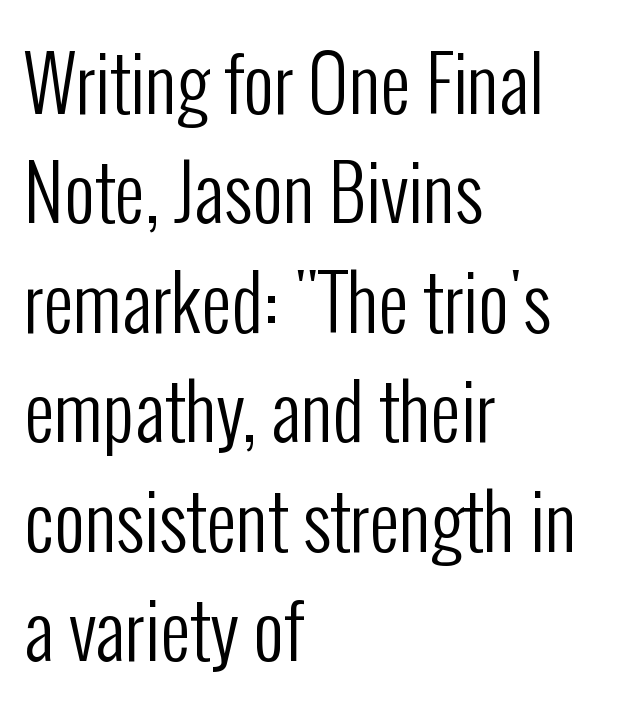
Q: Is the text bold? A: No.
Q: Is the text italic (slanted)? A: No, it is upright.
Q: Is the typeface a serif or a sans-serif typeface? A: Sans-serif.
Q: Is the text underlined? A: No.
Q: How is the paragraph aligned? A: Left-aligned.
Q: Is the spacing between letters normal or unusually wide? A: Normal.
Q: Is the spacing between lines tight, normal or loose? A: Normal.
Q: Width (condensed, normal, or wide)? A: Condensed.
Q: Stroke contrast? A: Low.
Q: x-height? A: Medium.
Q: Monospaced? A: No.
